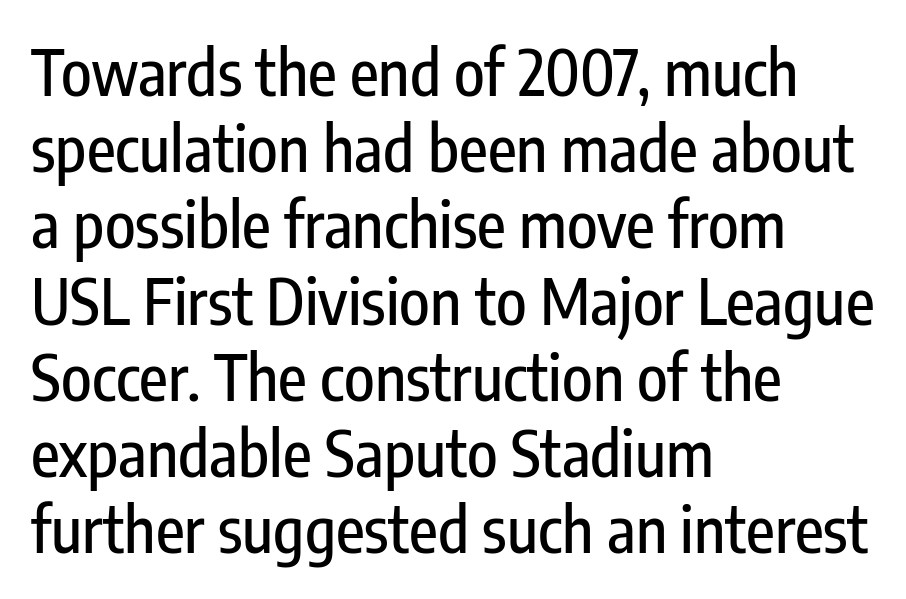
{"serif": "no", "italic": "no", "width": "condensed", "stroke_contrast": "low", "x_height": "medium", "monospaced": "no", "underline": "no", "align": "left", "line_spacing_ratio": 1.21, "letter_spacing": "normal", "letter_spacing_em": 0.0, "glyph_px": 63}
